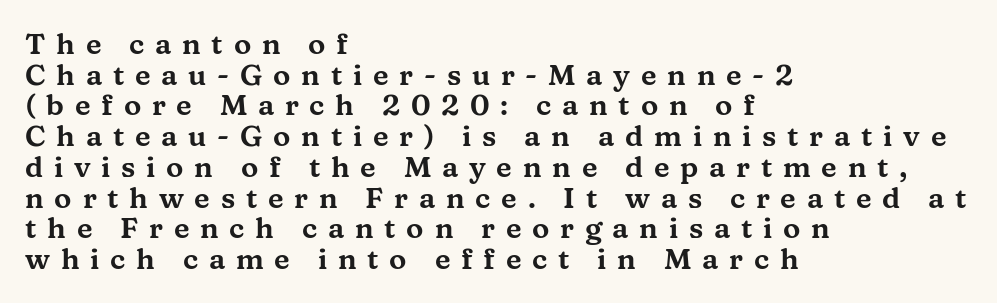
The image shows 29 px wide serif type, upright; set left-aligned, tight line spacing (1.06x), unusually wide letter spacing (+0.37 em), not underlined; medium stroke contrast and a medium x-height.
